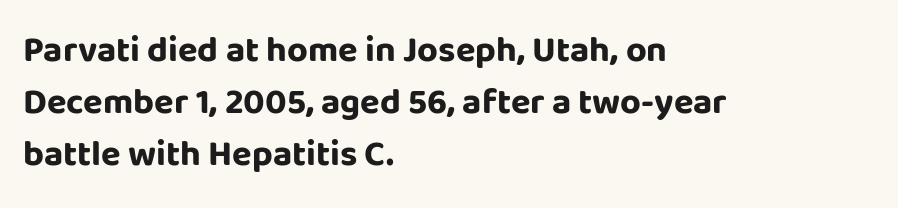
The image shows 36 px bold sans-serif type, upright; set left-aligned, normal line spacing (1.44x), normal letter spacing, not underlined; low stroke contrast and a large x-height.
